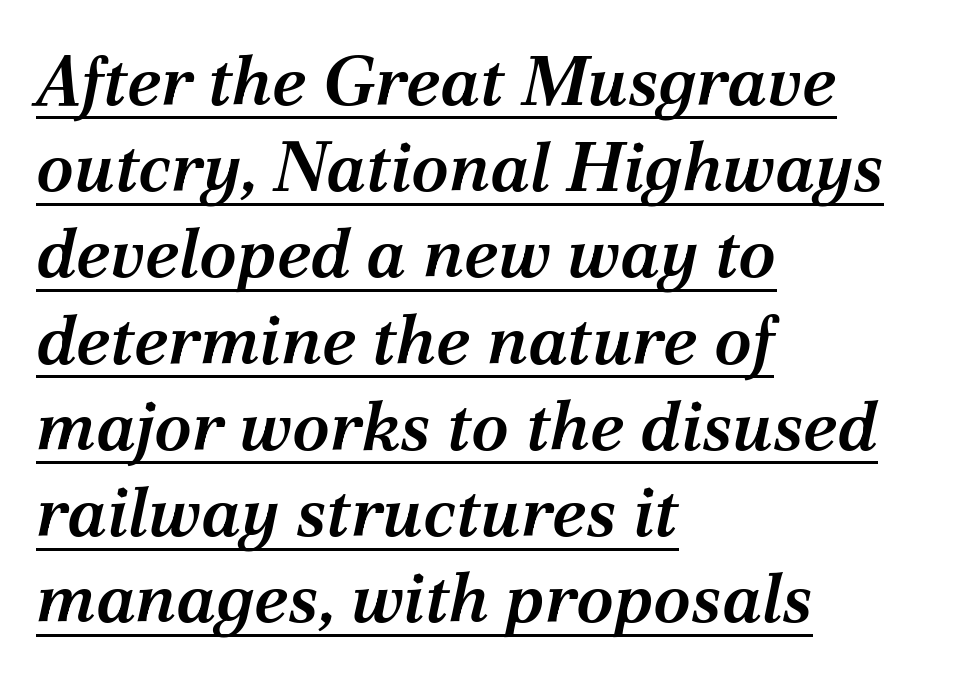
The rendering uses natural spacing where letterforms have individual widths. On the weight axis this lands at semibold, roughly 600. The rendering shows small feet on the letterforms — a serif design. Successive baselines arrive at the customary interval. Caption: lettering with a line underneath. The horizontal fit of the characters is conventional and even.
